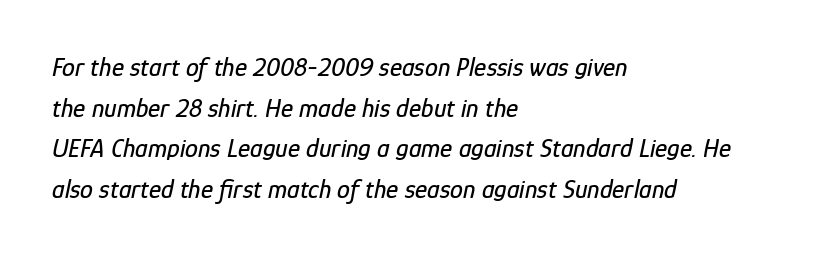
Q: Is the text italic (slanted)? A: Yes, it leans right by about 12 degrees.
Q: Is the text underlined? A: No.
Q: How is the paragraph aligned? A: Left-aligned.
Q: Is the spacing between letters normal or unusually wide? A: Normal.
Q: Is the spacing between lines tight, normal or loose? A: Normal.
